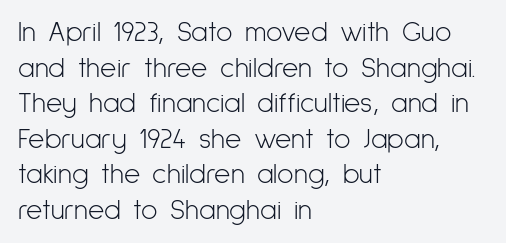
Q: Is the text bold? A: No.
Q: Is the text italic (slanted)? A: No, it is upright.
Q: Is the typeface a serif or a sans-serif typeface? A: Sans-serif.
Q: Is the text underlined? A: No.
Q: How is the paragraph aligned? A: Left-aligned.
Q: Is the spacing between letters normal or unusually wide? A: Normal.
Q: Is the spacing between lines tight, normal or loose? A: Normal.
Q: Width (condensed, normal, or wide)? A: Condensed.
Q: Stroke contrast? A: Low.
Q: x-height? A: Medium.
Q: Monospaced? A: No.
